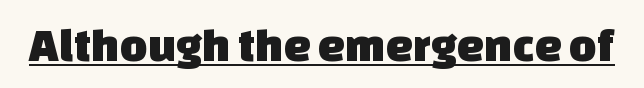
{"serif": "no", "width": "normal", "stroke_contrast": "low", "x_height": "large", "monospaced": "no", "underline": "yes", "letter_spacing": "normal", "letter_spacing_em": 0.0, "glyph_px": 48}
